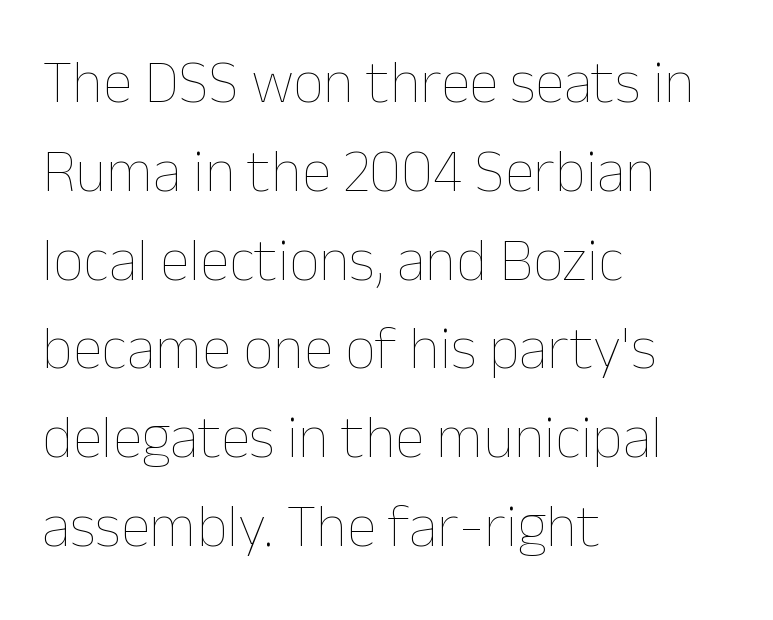
{"italic": "no", "bold": "no", "weight": "thin", "width": "normal", "stroke_contrast": "low", "x_height": "medium", "monospaced": "no", "underline": "no", "align": "left", "line_spacing": "normal", "line_spacing_ratio": 1.48, "letter_spacing": "normal", "letter_spacing_em": 0.0, "glyph_px": 60}
